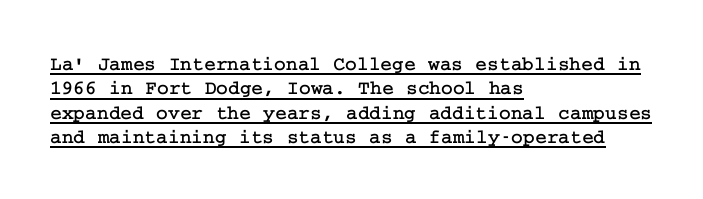
The image shows 20 px text type, upright; set left-aligned, line spacing 1.22x, normal letter spacing, underlined.
